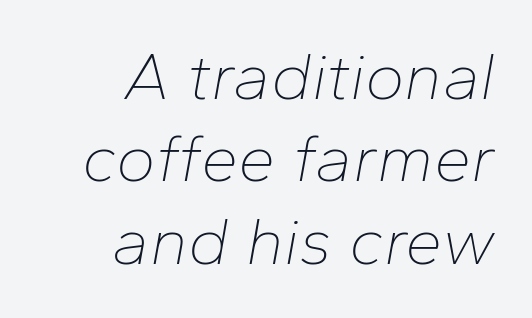
Designer's note — italics engaged. The typesetting does not lean heavy: it is not bold. Reading down the block, your eye finds every line finishing at a fixed right position. Nobody touched the tracking dial on this one. Descender tails drop into unmarked territory.
